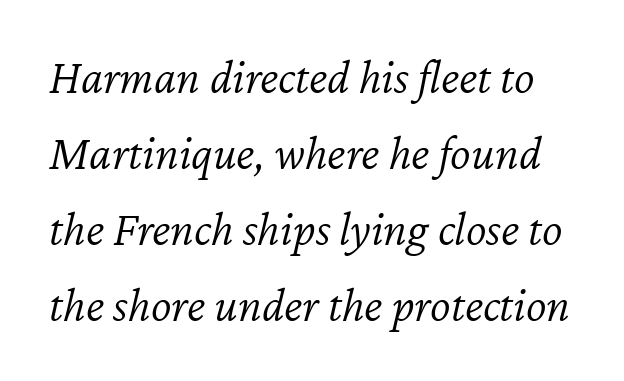
Q: Is the text bold? A: No.
Q: Is the text italic (slanted)? A: Yes, it leans right by about 12 degrees.
Q: Is the text underlined? A: No.
Q: Is the spacing between letters normal or unusually wide? A: Normal.
Q: Is the spacing between lines tight, normal or loose? A: Normal.
Q: Width (condensed, normal, or wide)? A: Normal.
Q: Stroke contrast? A: Low.
Q: x-height? A: Medium.
Q: Monospaced? A: No.
